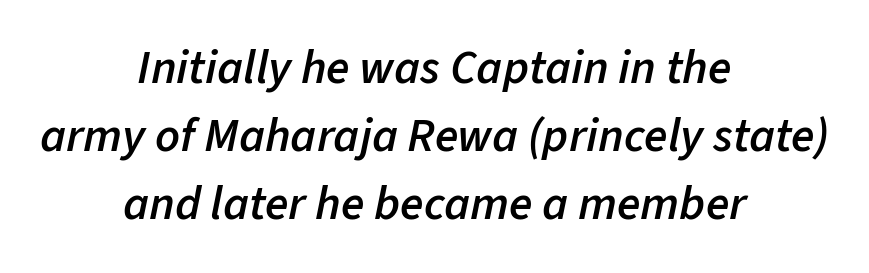
The image shows 48 px semibold type, italic (leaning right); set centered, normal line spacing (1.42x), normal letter spacing, not underlined; low stroke contrast and a medium x-height.
